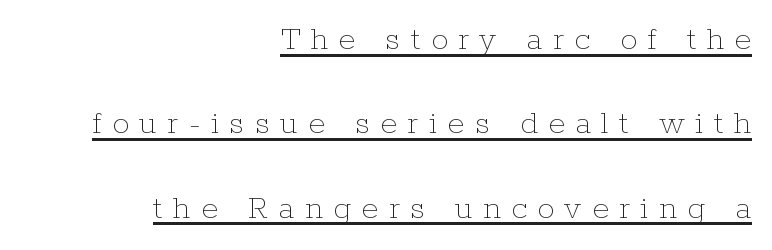
Q: Is the text bold? A: No.
Q: Is the text italic (slanted)? A: No, it is upright.
Q: Is the text underlined? A: Yes.
Q: How is the paragraph aligned? A: Right-aligned.
Q: Is the spacing between letters normal or unusually wide? A: Unusually wide.
Q: Is the spacing between lines tight, normal or loose? A: Loose.
Q: Width (condensed, normal, or wide)? A: Normal.
Q: Stroke contrast? A: Low.
Q: x-height? A: Medium.
Q: Monospaced? A: No.
